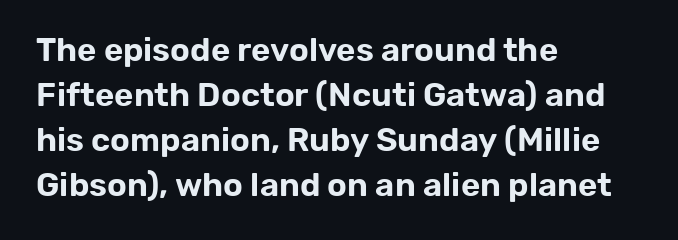
The image shows 33 px sans-serif type, upright; set left-aligned, normal line spacing (1.36x), normal letter spacing, not underlined; low stroke contrast and a medium x-height.
